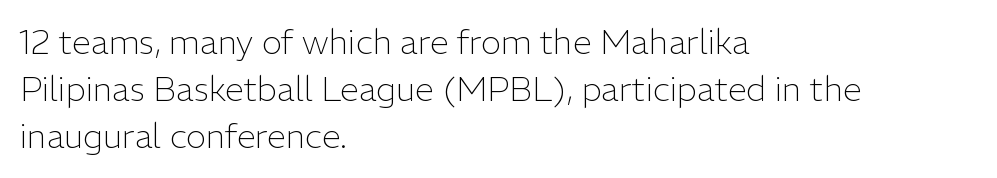
These lines are rendered in a variable-pitch font. This sample keeps an unexceptional amount of space between lines. Lines of text with bare space underneath. Serif or sans? Sans — the stroke terminals are bare.
